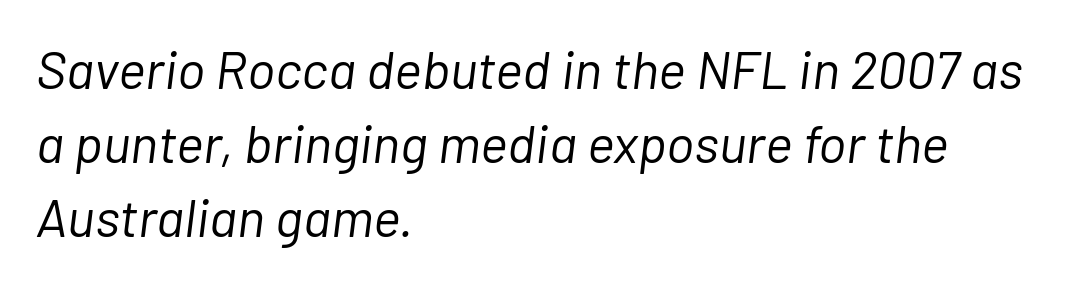
The image shows 53 px light type, italic (leaning right); set left-aligned, normal line spacing (1.4x), normal letter spacing, not underlined; low stroke contrast and a medium x-height.
